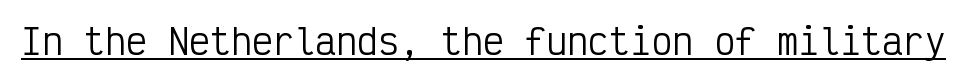
The image shows 35 px regular-weight, condensed sans-serif type, upright, monospaced; set normal letter spacing, underlined; low stroke contrast and a medium x-height.
